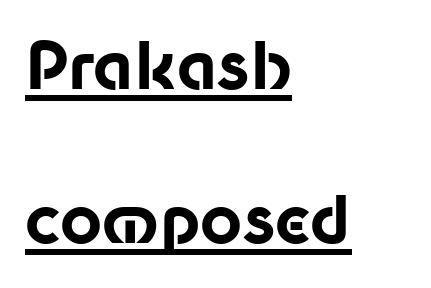
{"serif": "no", "italic": "no", "bold": "yes", "weight": "bold", "width": "normal", "stroke_contrast": "low", "x_height": "medium", "monospaced": "no", "underline": "yes", "align": "left", "line_spacing": "loose", "line_spacing_ratio": 2.37, "letter_spacing": "normal", "letter_spacing_em": 0.0, "glyph_px": 65}
